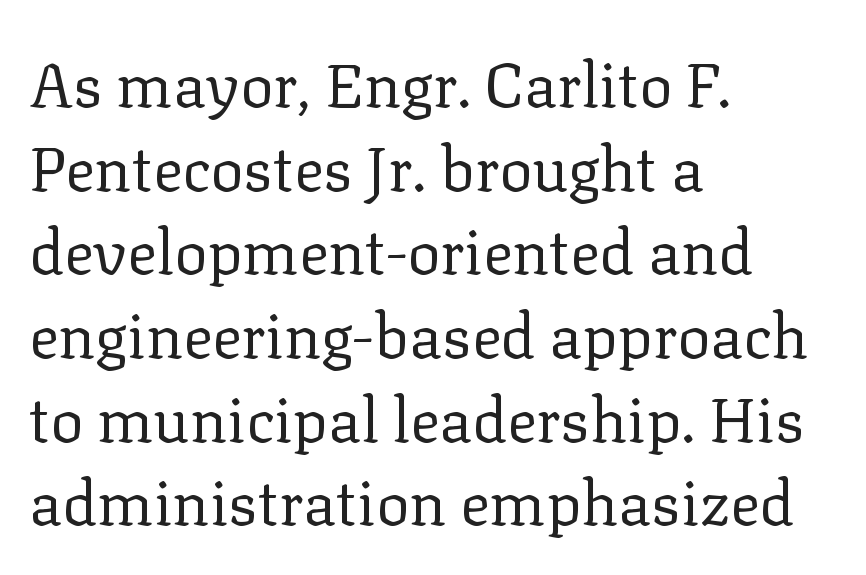
Q: Is the text bold? A: No.
Q: Is the text italic (slanted)? A: No, it is upright.
Q: Is the typeface a serif or a sans-serif typeface? A: Serif.
Q: Is the text underlined? A: No.
Q: How is the paragraph aligned? A: Left-aligned.
Q: Is the spacing between letters normal or unusually wide? A: Normal.
Q: Is the spacing between lines tight, normal or loose? A: Normal.
Q: Width (condensed, normal, or wide)? A: Normal.
Q: Stroke contrast? A: Low.
Q: x-height? A: Medium.
Q: Monospaced? A: No.
